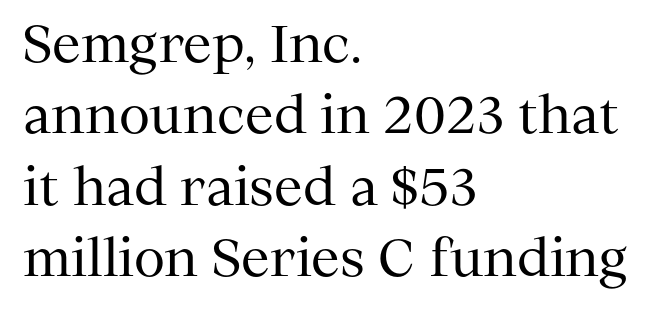
{"serif": "yes", "italic": "no", "bold": "no", "weight": "regular", "width": "normal", "stroke_contrast": "medium", "x_height": "medium", "monospaced": "no", "underline": "no", "align": "left", "line_spacing": "normal", "line_spacing_ratio": 1.4, "letter_spacing": "normal", "letter_spacing_em": 0.0, "glyph_px": 51}
